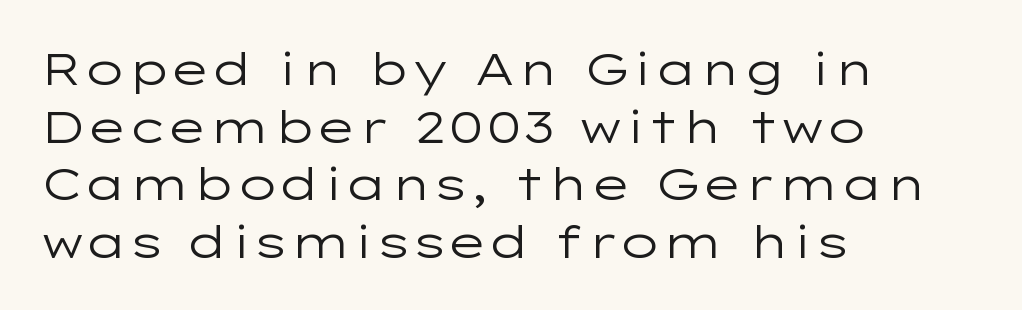
A typesetter would call this zero additional tracking. Underline: absent. The rendering uses natural spacing where letterforms have individual widths. In CSS terms this would be text-align: left. The rendering uses a moderate line-height, typical for paragraphs.
